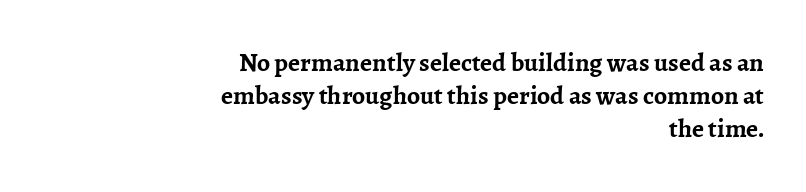
Q: Is the text bold? A: Yes.
Q: Is the text italic (slanted)? A: No, it is upright.
Q: Is the text underlined? A: No.
Q: How is the paragraph aligned? A: Right-aligned.
Q: Is the spacing between letters normal or unusually wide? A: Normal.
Q: Is the spacing between lines tight, normal or loose? A: Normal.
